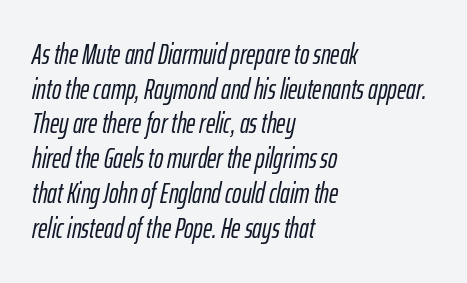
Q: Is the text italic (slanted)? A: Yes, it leans right by about 12 degrees.
Q: Is the text underlined? A: No.
Q: How is the paragraph aligned? A: Left-aligned.
Q: Is the spacing between letters normal or unusually wide? A: Normal.
Q: Width (condensed, normal, or wide)? A: Condensed.
Q: Stroke contrast? A: Low.
Q: x-height? A: Medium.
Q: Monospaced? A: No.
